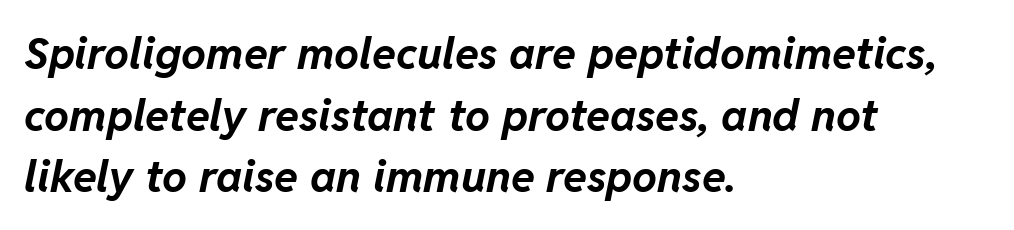
{"italic": "yes", "lean": "right", "slant_degrees": 11, "bold": "yes", "weight": "bold", "width": "normal", "stroke_contrast": "low", "x_height": "medium", "monospaced": "no", "underline": "no", "align": "left", "line_spacing": "normal", "line_spacing_ratio": 1.4, "letter_spacing": "normal", "letter_spacing_em": 0.0, "glyph_px": 44}
